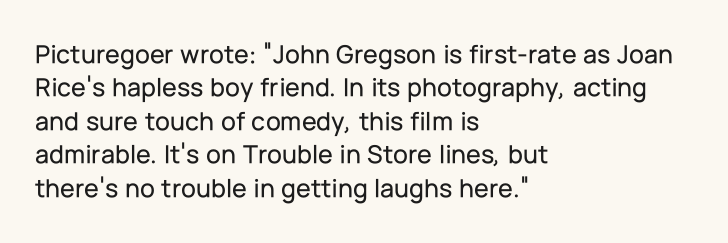
The specimen reads as upright at a glance. The words here are not underlined. Horizontal alignment here is leftward, the default for most running prose. The gaps between neighbouring characters are ordinary and unremarkable.
